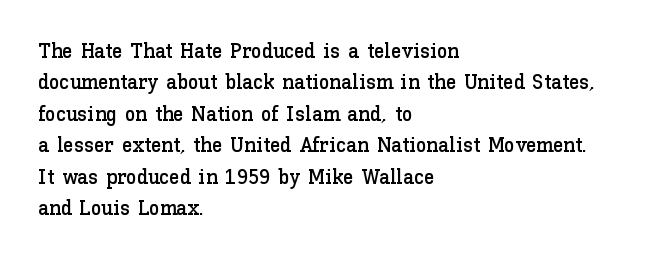
Unmarked baselines from the first word to the last. Every character sits straight up, as roman type does. The lines in this sample share a left origin and differ only in where they stop. Summary of vertical rhythm: regular, with standard interline spacing. Inter-character spacing is left at the font's built-in metrics.
